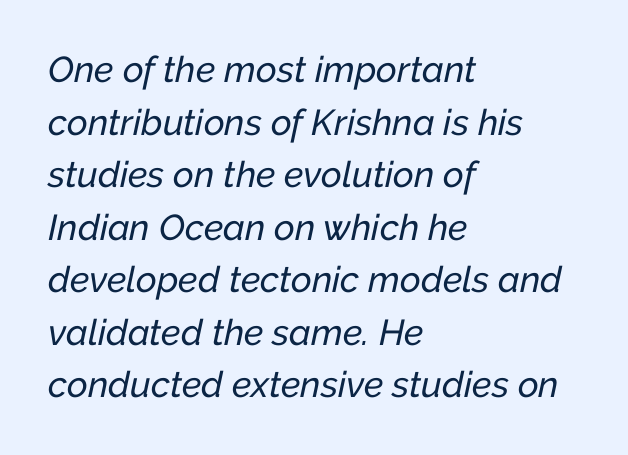
{"italic": "yes", "lean": "right", "slant_degrees": 12, "width": "normal", "stroke_contrast": "low", "x_height": "medium", "monospaced": "no", "underline": "no", "align": "left", "line_spacing": "normal", "line_spacing_ratio": 1.46, "letter_spacing": "normal", "letter_spacing_em": 0.0, "glyph_px": 36}
